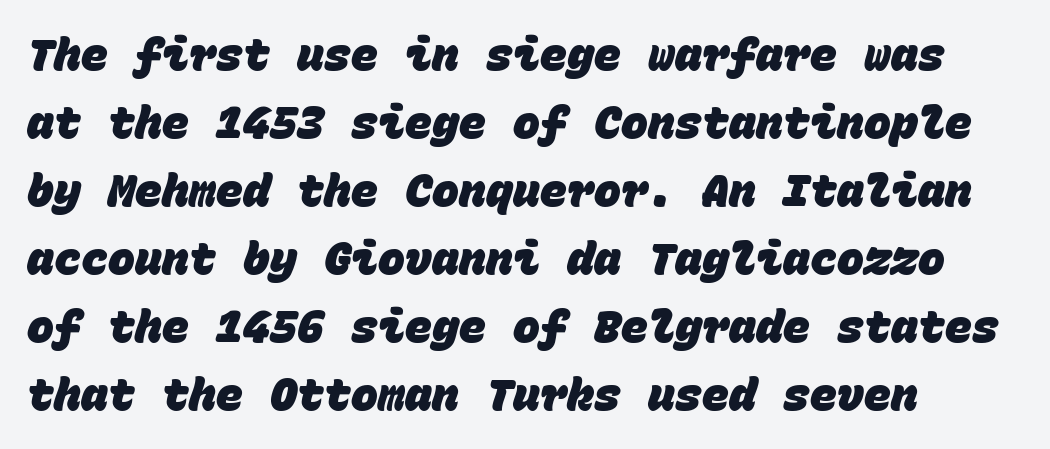
Typeset ragged right — the left edge is the straight one. Notice how thick the strokes are: this is what a full bold looks like. Leading: standard. The string is rendered with underlining switched off. What stands out about the letter spacing? Nothing — it is the standard amount.
